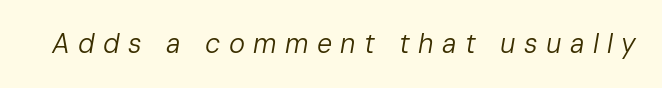
{"italic": "yes", "lean": "right", "slant_degrees": 10, "bold": "no", "underline": "no", "letter_spacing": "wide", "letter_spacing_em": 0.31, "glyph_px": 27}
